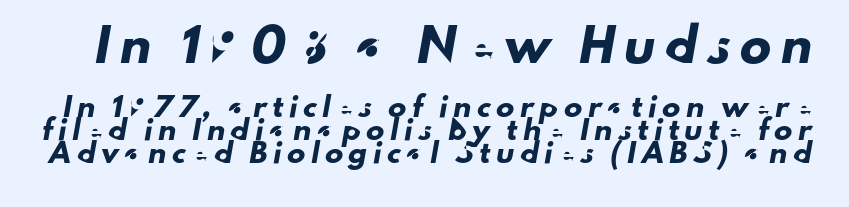
Is this a sans? Yes — the strokes have no serifs. In terms of letterspacing, this is a distinctly airy, spread setting. Note the varied advance widths — an 'i' is clearly narrower than an 'm'. The string is rendered with underlining switched off. Notice how descenders clear the ascenders below comfortably — that's standard leading. Size contrast runs from large at the top to small at the bottom.
